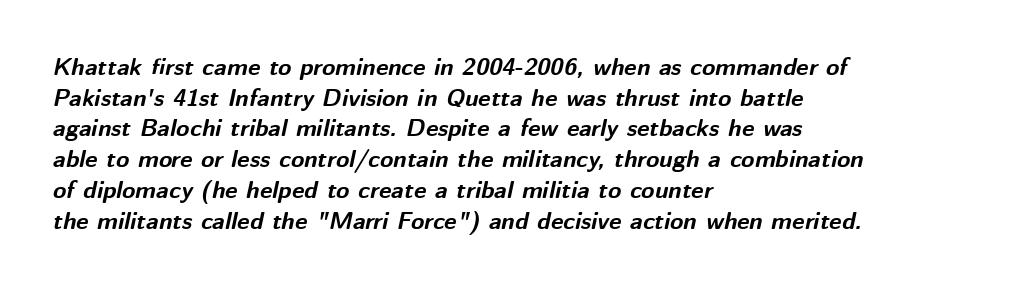
Heft: maximum for text — a bold. It's the slanting kind of type. No extra tracking has been applied to these lines. Words float on clear page, feet unadorned. Horizontal alignment here is leftward, the default for most running prose. The designer left line spacing at the default.
